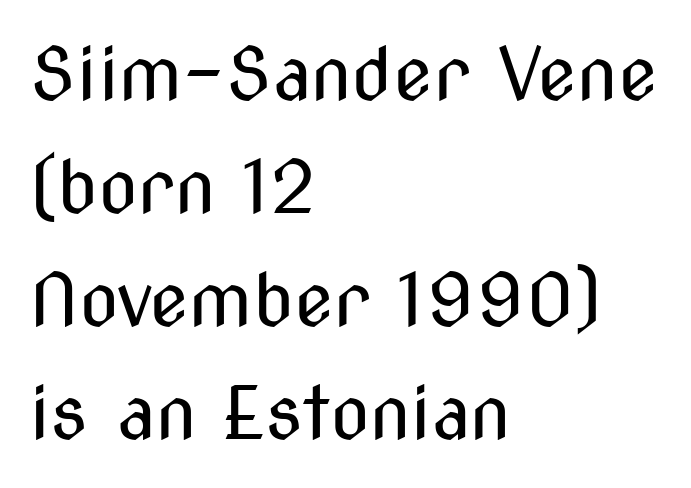
{"serif": "no", "italic": "no", "bold": "no", "weight": "regular", "width": "condensed", "stroke_contrast": "medium", "x_height": "medium", "monospaced": "no", "underline": "no", "align": "left", "line_spacing": "normal", "line_spacing_ratio": 1.55, "letter_spacing": "normal", "letter_spacing_em": 0.0, "glyph_px": 73}
